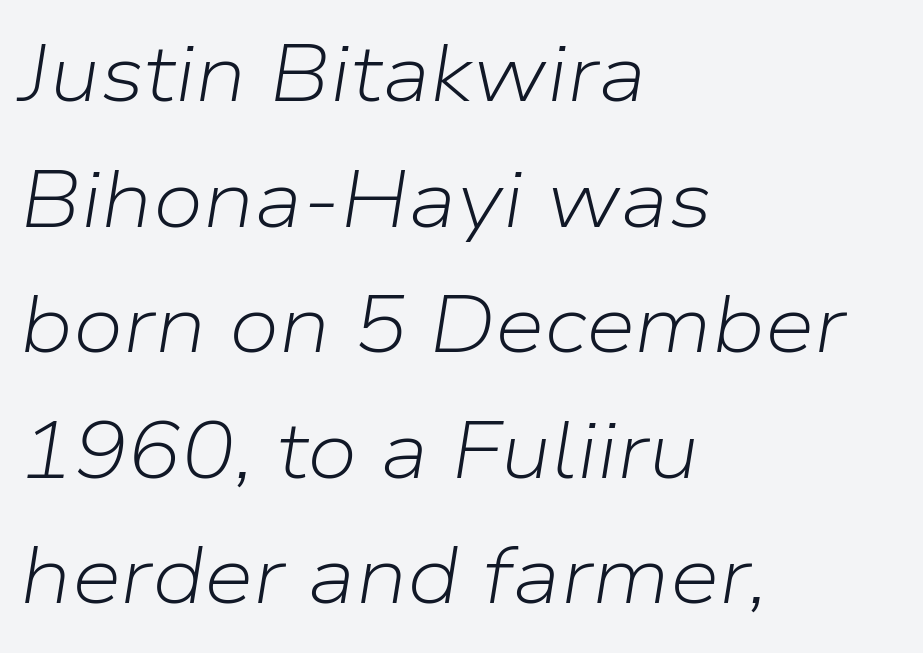
The font's italic variant was chosen for this text. Looks like regular typesetting: each glyph gets only the width it needs. The weight would be labelled regular, book, light, or lighter still. The zone under the glyphs is completely vacant.
